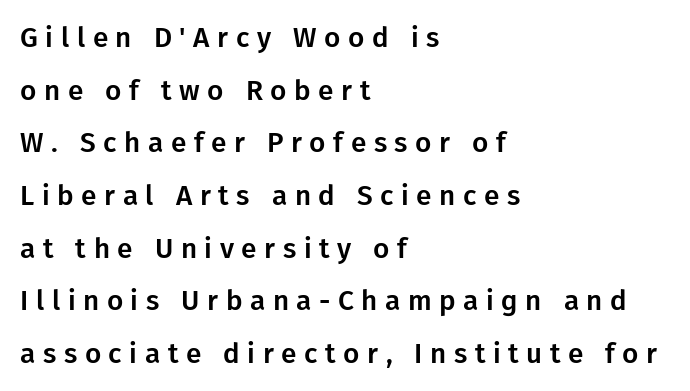
{"serif": "no", "italic": "no", "width": "normal", "stroke_contrast": "low", "x_height": "medium", "monospaced": "no", "underline": "no", "align": "left", "line_spacing_ratio": 1.88, "letter_spacing": "wide", "letter_spacing_em": 0.27, "glyph_px": 28}
